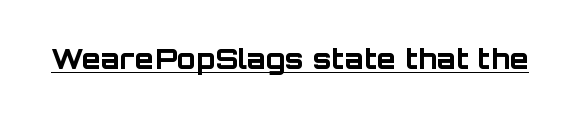
The image shows 28 px bold sans-serif type, upright; set normal letter spacing, underlined; low stroke contrast and a large x-height.
